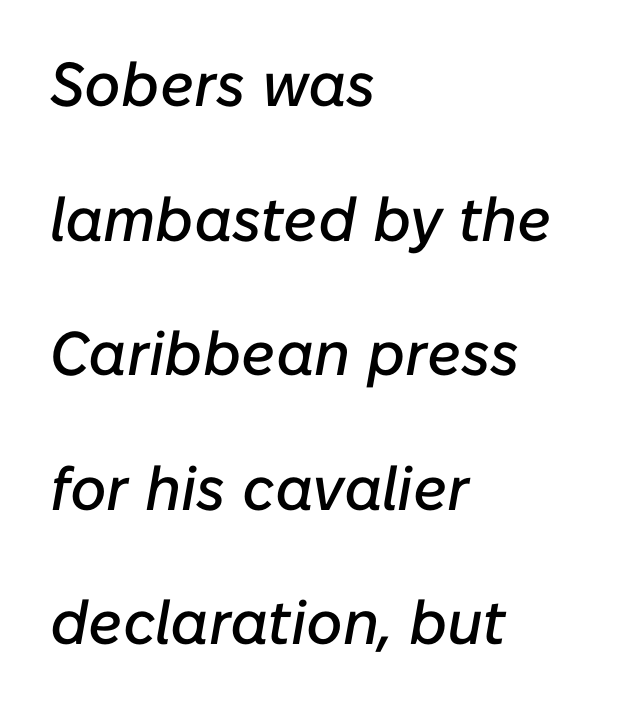
{"italic": "yes", "lean": "right", "slant_degrees": 10, "width": "normal", "stroke_contrast": "low", "x_height": "medium", "monospaced": "no", "underline": "no", "align": "left", "line_spacing": "loose", "line_spacing_ratio": 2.17, "letter_spacing": "normal", "letter_spacing_em": 0.0, "glyph_px": 62}
